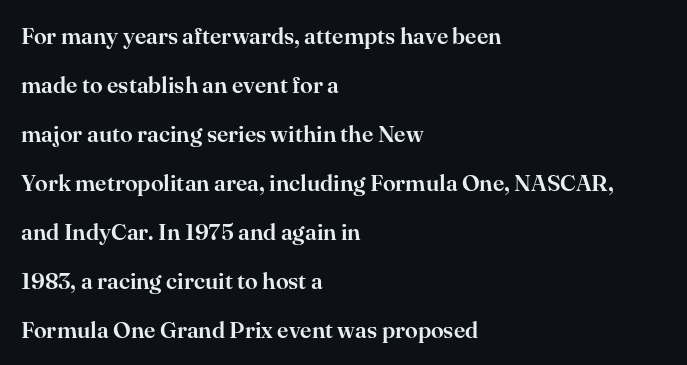
{"italic": "no", "underline": "no", "align": "left", "line_spacing": "loose", "line_spacing_ratio": 2.13, "letter_spacing": "normal", "letter_spacing_em": 0.0, "glyph_px": 23}
